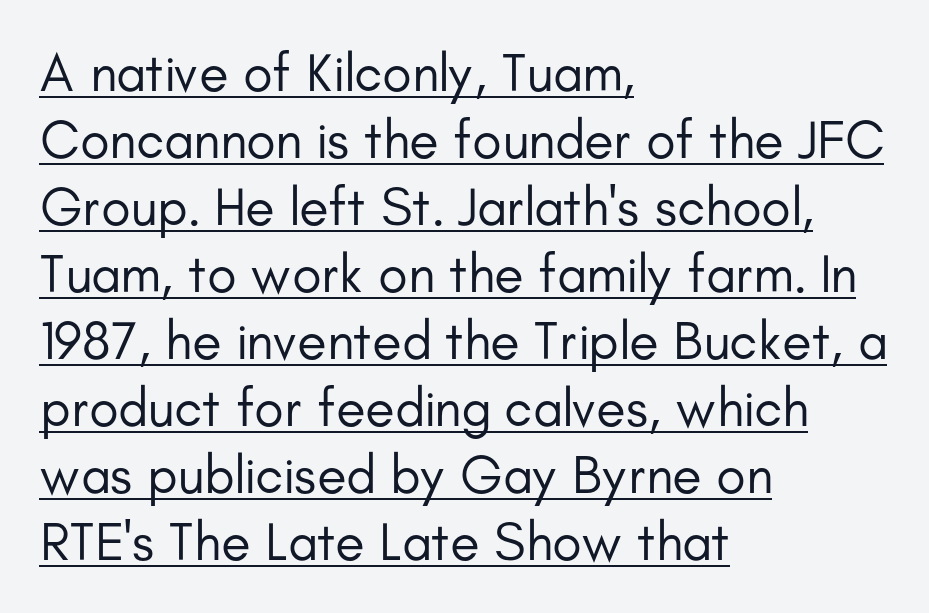
Q: Is the text bold? A: No.
Q: Is the text italic (slanted)? A: No, it is upright.
Q: Is the typeface a serif or a sans-serif typeface? A: Sans-serif.
Q: Is the text underlined? A: Yes.
Q: How is the paragraph aligned? A: Left-aligned.
Q: Is the spacing between letters normal or unusually wide? A: Normal.
Q: Width (condensed, normal, or wide)? A: Normal.
Q: Stroke contrast? A: Low.
Q: x-height? A: Small.
Q: Monospaced? A: No.
